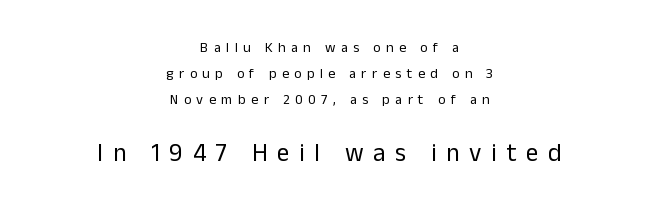
{"italic": "no", "bold": "no", "underline": "no", "align": "center", "line_spacing_ratio": 1.85, "letter_spacing": "wide", "letter_spacing_em": 0.39, "larger_block": "second", "size_ratio": 1.79, "glyph_px": 25}
